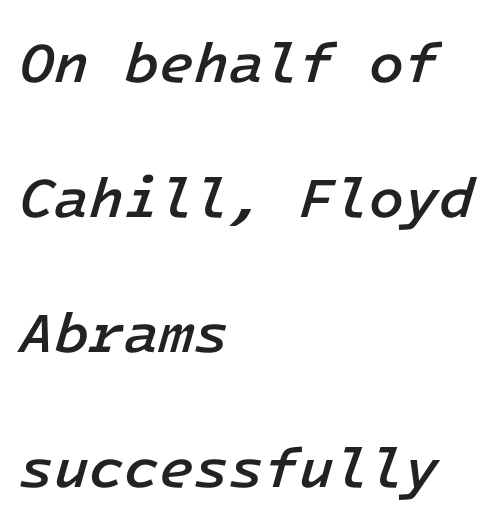
Q: Is the text bold? A: Semi-bold.
Q: Is the text italic (slanted)? A: Yes, it leans right by about 16 degrees.
Q: Is the text underlined? A: No.
Q: How is the paragraph aligned? A: Left-aligned.
Q: Is the spacing between letters normal or unusually wide? A: Normal.
Q: Is the spacing between lines tight, normal or loose? A: Loose.
Q: Width (condensed, normal, or wide)? A: Normal.
Q: Stroke contrast? A: Low.
Q: x-height? A: Medium.
Q: Monospaced? A: Yes.
